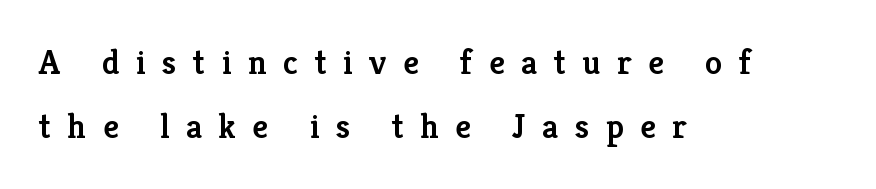
{"serif": "yes", "italic": "no", "bold": "semi", "weight": "semibold", "width": "normal", "stroke_contrast": "low", "x_height": "medium", "monospaced": "no", "underline": "no", "align": "left", "line_spacing_ratio": 1.84, "letter_spacing": "wide", "letter_spacing_em": 0.47, "glyph_px": 35}
